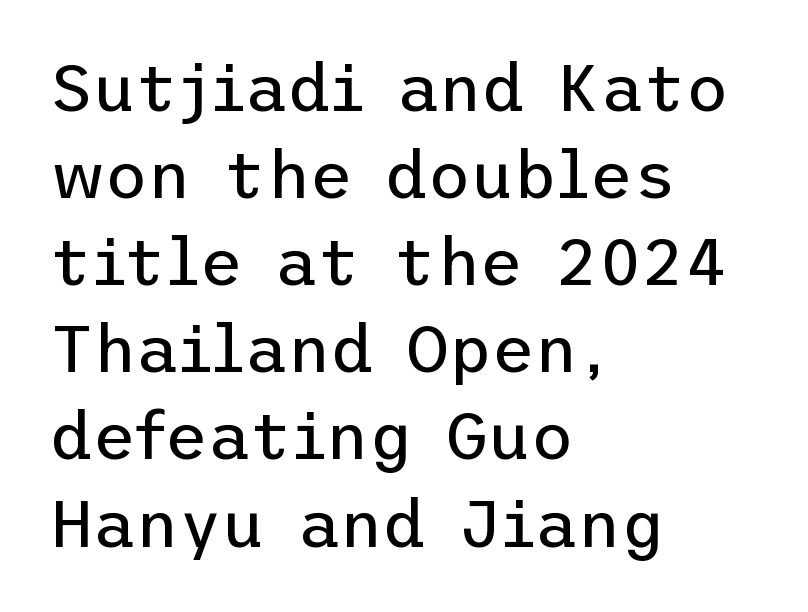
The ragged edge is on the right, which tells us the setting is flush left. No extra tracking has been applied to these lines. The cut favours lightness, reaching ordinary text weight at its darkest. In terms of letterform style, serifs are entirely absent.
